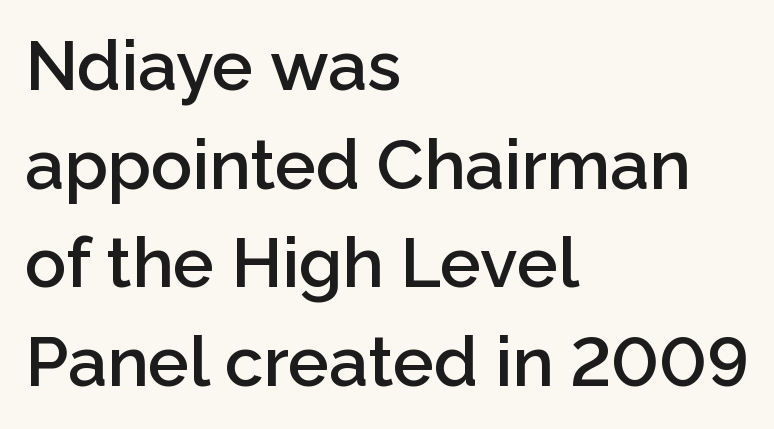
Q: Is the text bold? A: Semi-bold.
Q: Is the text italic (slanted)? A: No, it is upright.
Q: Is the typeface a serif or a sans-serif typeface? A: Sans-serif.
Q: Is the text underlined? A: No.
Q: How is the paragraph aligned? A: Left-aligned.
Q: Is the spacing between letters normal or unusually wide? A: Normal.
Q: Is the spacing between lines tight, normal or loose? A: Normal.
Q: Width (condensed, normal, or wide)? A: Normal.
Q: Stroke contrast? A: Low.
Q: x-height? A: Medium.
Q: Monospaced? A: No.
